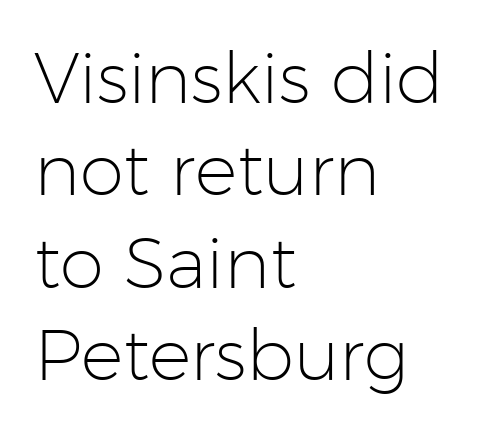
The image shows 71 px light sans-serif type, upright; set left-aligned, normal line spacing (1.3x), normal letter spacing, not underlined; low stroke contrast and a medium x-height.
